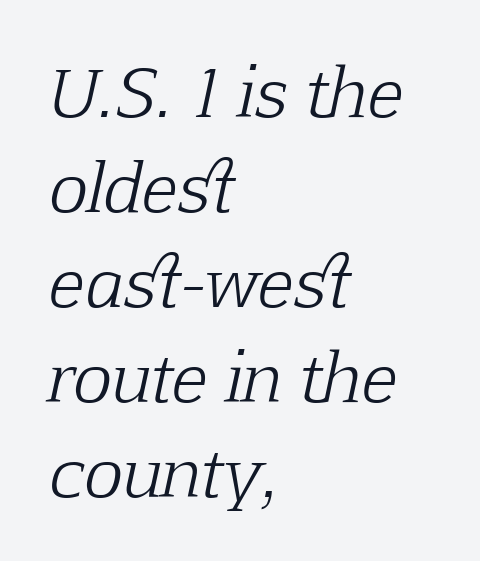
{"serif": "yes", "italic": "yes", "lean": "right", "slant_degrees": 12, "bold": "no", "weight": "light", "width": "normal", "stroke_contrast": "low", "x_height": "medium", "monospaced": "no", "underline": "no", "align": "left", "line_spacing": "normal", "line_spacing_ratio": 1.44, "letter_spacing": "normal", "letter_spacing_em": 0.0, "glyph_px": 66}
